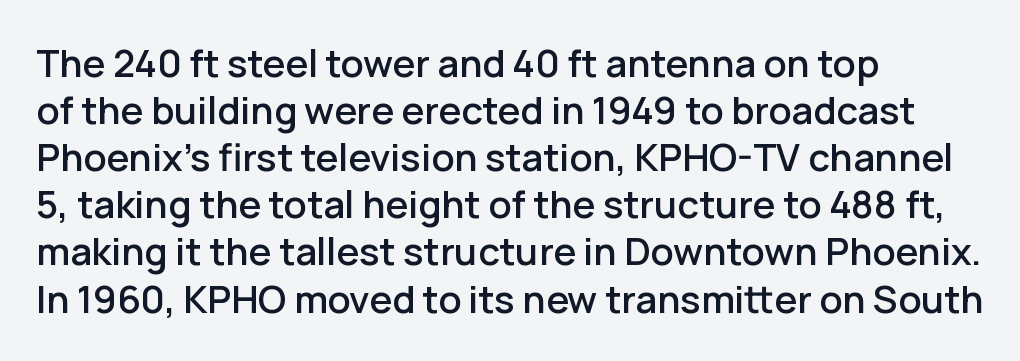
The font family rendered here belongs to the sans-serif group. In terms of posture, this sample is upright. Check the space under the baseline: it is left empty. Varying glyph widths throughout — classic text-font behaviour.
